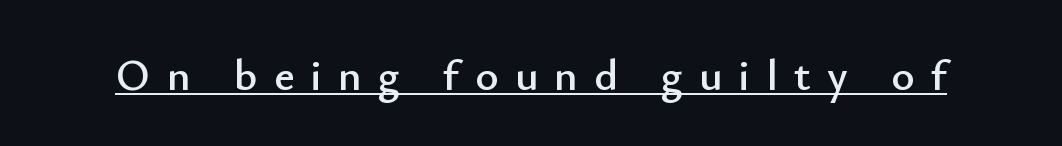
Q: Is the text italic (slanted)? A: No, it is upright.
Q: Is the typeface a serif or a sans-serif typeface? A: Sans-serif.
Q: Is the text underlined? A: Yes.
Q: Is the spacing between letters normal or unusually wide? A: Unusually wide.
Q: Width (condensed, normal, or wide)? A: Normal.
Q: Stroke contrast? A: Low.
Q: x-height? A: Small.
Q: Monospaced? A: No.
